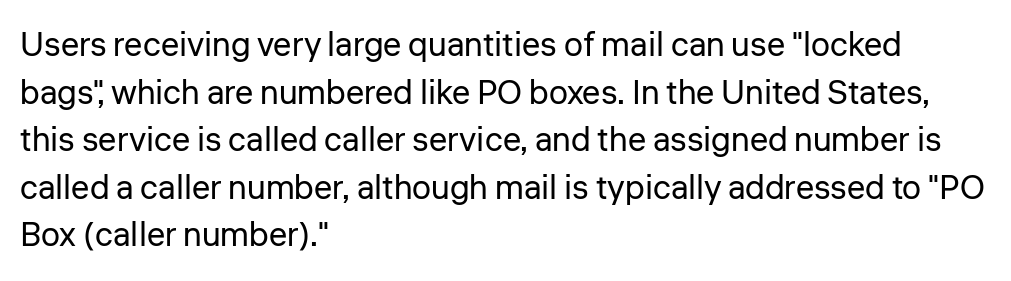
Q: Is the text bold? A: No.
Q: Is the text italic (slanted)? A: No, it is upright.
Q: Is the typeface a serif or a sans-serif typeface? A: Sans-serif.
Q: Is the text underlined? A: No.
Q: How is the paragraph aligned? A: Left-aligned.
Q: Is the spacing between letters normal or unusually wide? A: Normal.
Q: Is the spacing between lines tight, normal or loose? A: Normal.
Q: Width (condensed, normal, or wide)? A: Normal.
Q: Stroke contrast? A: Low.
Q: x-height? A: Medium.
Q: Monospaced? A: No.
